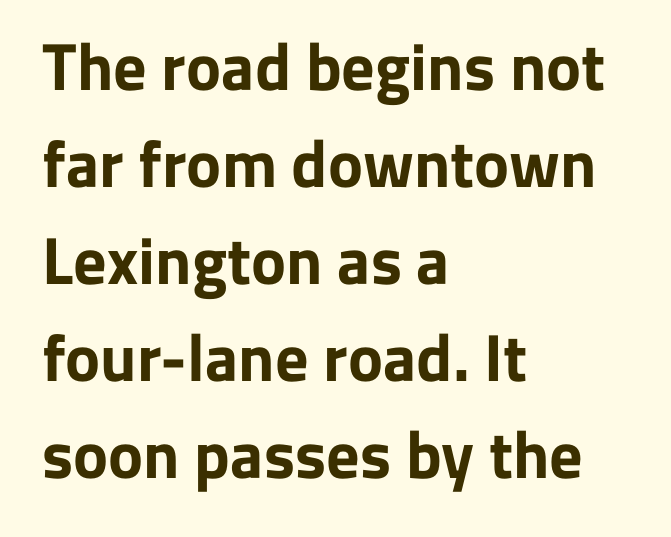
{"serif": "no", "italic": "no", "bold": "yes", "weight": "bold", "width": "normal", "stroke_contrast": "low", "x_height": "medium", "monospaced": "no", "underline": "no", "align": "left", "line_spacing": "normal", "line_spacing_ratio": 1.47, "letter_spacing": "normal", "letter_spacing_em": 0.0, "glyph_px": 66}
